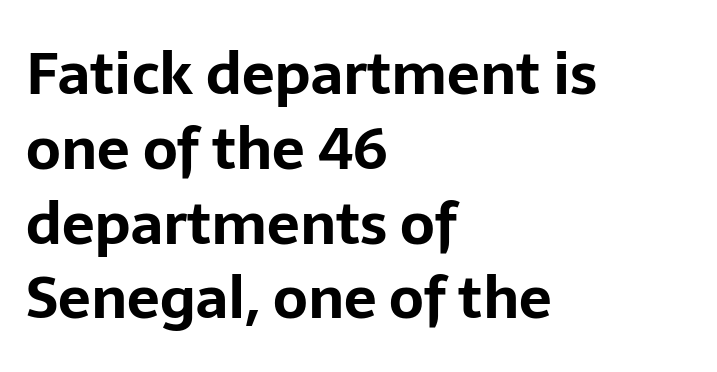
{"serif": "no", "italic": "no", "bold": "yes", "weight": "bold", "width": "normal", "stroke_contrast": "low", "x_height": "medium", "monospaced": "no", "underline": "no", "align": "left", "line_spacing": "normal", "line_spacing_ratio": 1.29, "letter_spacing": "normal", "letter_spacing_em": 0.0, "glyph_px": 58}
